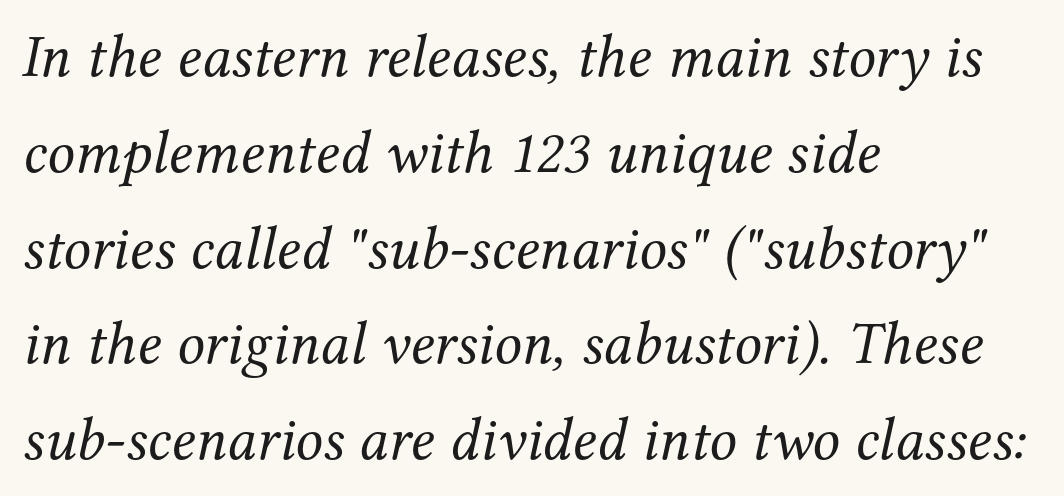
The foot of each line stays bare and open. In terms of leading, this rendering sits right in the middle. This rendering leaves character spacing at its baseline value. Varying glyph widths throughout — classic text-font behaviour.
